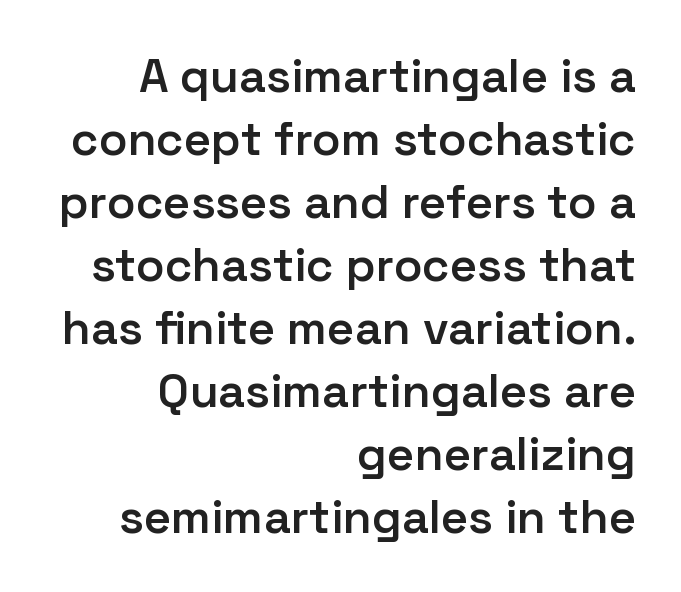
Q: Is the text bold? A: Semi-bold.
Q: Is the text italic (slanted)? A: No, it is upright.
Q: Is the typeface a serif or a sans-serif typeface? A: Sans-serif.
Q: Is the text underlined? A: No.
Q: How is the paragraph aligned? A: Right-aligned.
Q: Is the spacing between letters normal or unusually wide? A: Normal.
Q: Is the spacing between lines tight, normal or loose? A: Normal.
Q: Width (condensed, normal, or wide)? A: Normal.
Q: Stroke contrast? A: Low.
Q: x-height? A: Medium.
Q: Monospaced? A: No.
